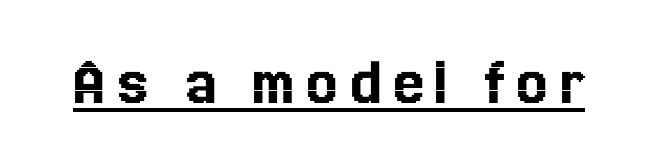
{"italic": "no", "width": "normal", "x_height": "medium", "monospaced": "no", "underline": "yes", "glyph_px": 71}
